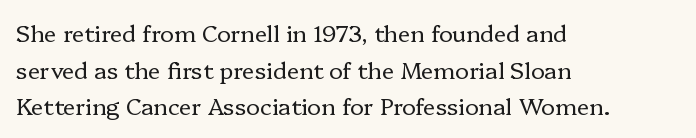
Notice how descenders clear the ascenders below comfortably — that's standard leading. Heft: none added — not bold. Posture: upright roman. The tracking reads as untouched default to a designer's eye. If you drew a ruler down the left edge, every line would touch it.
